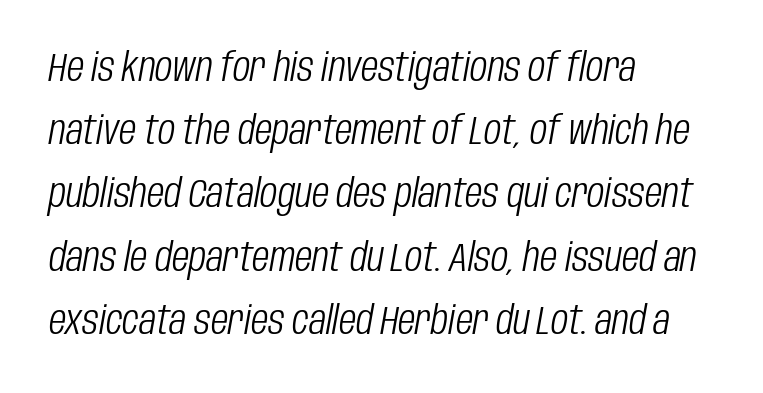
The image shows 40 px light, condensed type, italic (leaning right); set left-aligned, normal line spacing (1.58x), normal letter spacing, not underlined; low stroke contrast and a large x-height.
